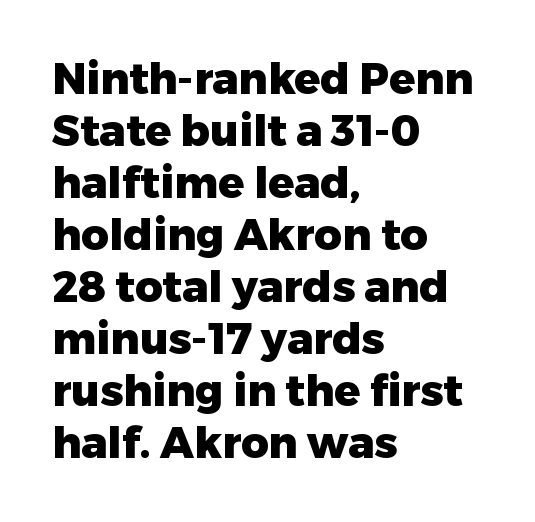
The image shows 43 px heavy sans-serif type, upright; set left-aligned, line spacing 1.21x, normal letter spacing, not underlined; low stroke contrast and a medium x-height.
